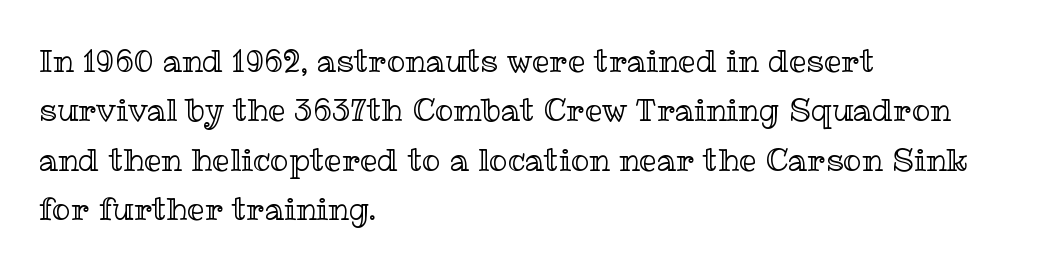
Think of a printed novel: that variable character pitch is what you see here. The paragraph has a hard left edge and a soft right edge. Plain, unruled lines of type. A normal amount of white space separates one row of letters from the next.
